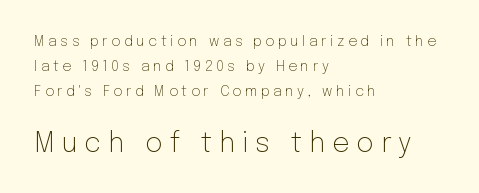
{"italic": "no", "bold": "no", "underline": "no", "align": "left", "line_spacing_ratio": 1.77, "letter_spacing": "wide", "letter_spacing_em": 0.26, "larger_block": "second", "size_ratio": 1.93, "glyph_px": 27}
